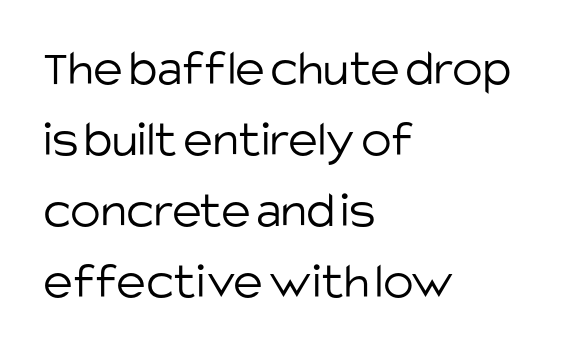
Each new line begins a customary step beneath the previous one. Stroke terminals: plain, sans-serif. The rendering keeps characters at their native spacing. A typesetter would call this proportional, since set widths differ per character. In terms of posture, this sample is upright.
